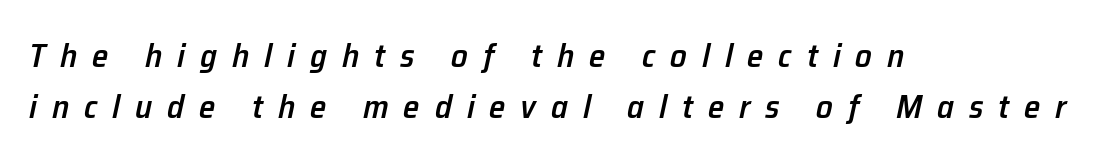
The image shows 33 px semibold type, italic (leaning right); set left-aligned, normal line spacing (1.55x), unusually wide letter spacing (+0.45 em), not underlined; low stroke contrast and a medium x-height.
